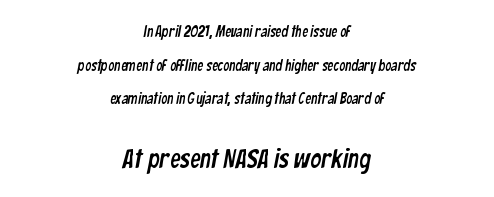
The image shows 26 px text type; set centered, loose line spacing (2.25x), normal letter spacing, not underlined; the second (bottom) block is 1.73x larger.
